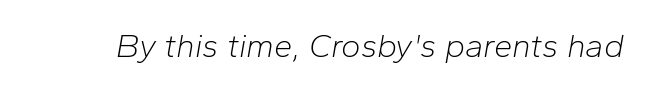
Character widths vary here, with narrow letters taking less room than wide ones. The gaps between neighbouring characters are ordinary and unremarkable. Italic? Definitely — the glyphs are oblique. No chunkiness to these letters — they're not bold. Words float on clear page, feet unadorned.
